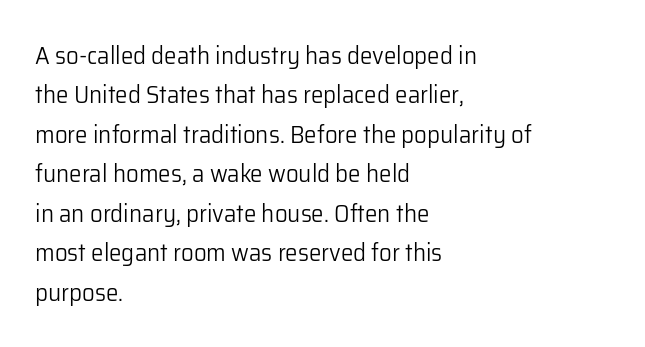
Q: Is the text bold? A: No.
Q: Is the text italic (slanted)? A: No, it is upright.
Q: Is the text underlined? A: No.
Q: How is the paragraph aligned? A: Left-aligned.
Q: Is the spacing between letters normal or unusually wide? A: Normal.
Q: Is the spacing between lines tight, normal or loose? A: Normal.
